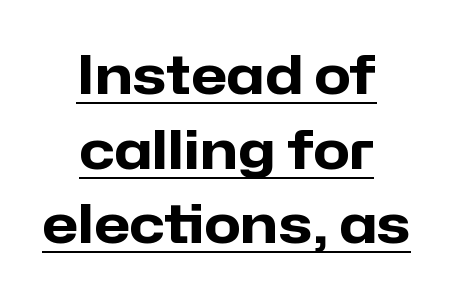
Q: Is the text bold? A: Yes.
Q: Is the text italic (slanted)? A: No, it is upright.
Q: Is the typeface a serif or a sans-serif typeface? A: Sans-serif.
Q: Is the text underlined? A: Yes.
Q: How is the paragraph aligned? A: Centered.
Q: Is the spacing between letters normal or unusually wide? A: Normal.
Q: Is the spacing between lines tight, normal or loose? A: Normal.
Q: Width (condensed, normal, or wide)? A: Normal.
Q: Stroke contrast? A: Low.
Q: x-height? A: Medium.
Q: Monospaced? A: No.
